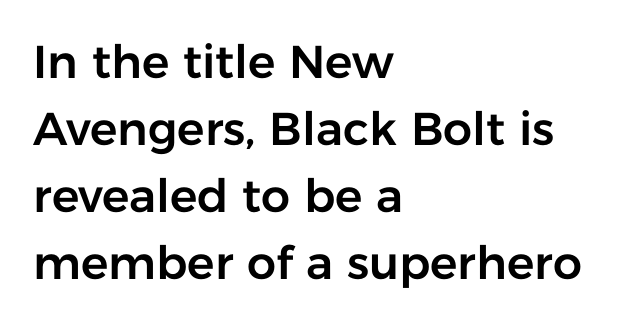
These lines are set flush left with a ragged right edge. Successive baselines arrive at the customary interval. The typography opts for an upright posture over an oblique one. To sum up the face: it is a sans, with no serifs. Decoration check: the copy has no underline.
